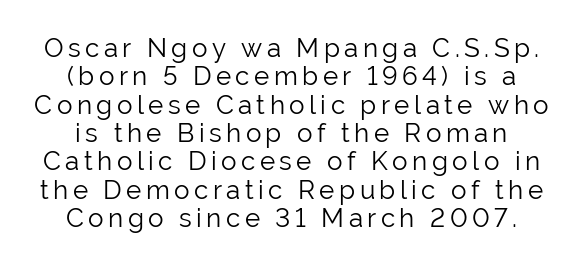
{"italic": "no", "bold": "no", "underline": "no", "line_spacing": "tight", "line_spacing_ratio": 1.09, "glyph_px": 26}
